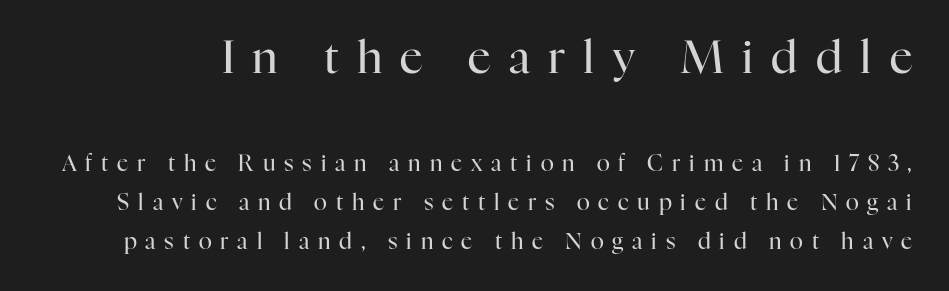
The image shows 45 px regular-weight serif type, upright; set line spacing 1.77x, unusually wide letter spacing (+0.4 em), not underlined; the first (top) block is 2.05x larger; high stroke contrast and a medium x-height.
